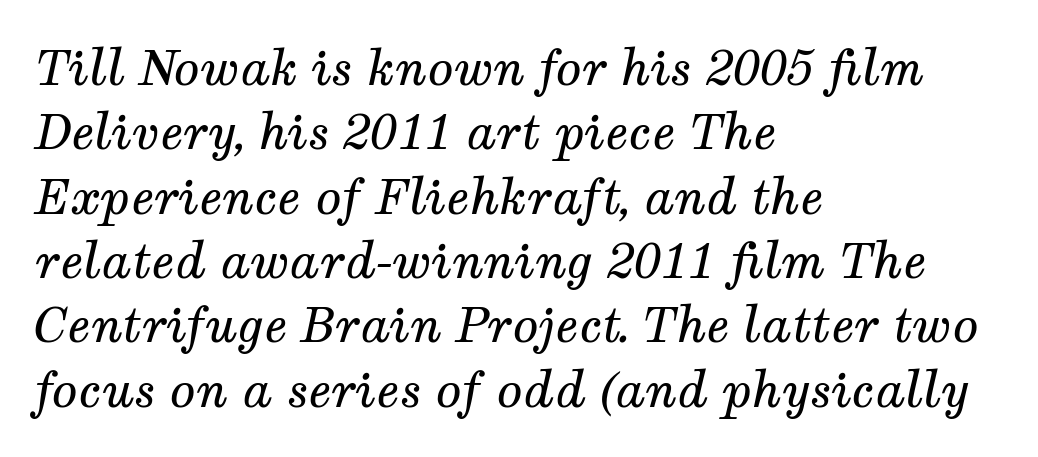
{"serif": "yes", "italic": "yes", "lean": "right", "slant_degrees": 12, "bold": "no", "weight": "regular", "width": "normal", "stroke_contrast": "medium", "x_height": "medium", "monospaced": "no", "underline": "no", "align": "left", "line_spacing": "normal", "line_spacing_ratio": 1.34, "letter_spacing": "normal", "letter_spacing_em": 0.0, "glyph_px": 48}
